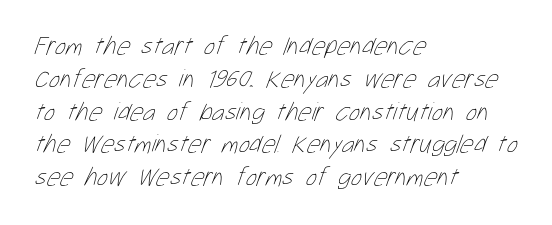
Q: Is the text bold? A: No.
Q: Is the text underlined? A: No.
Q: How is the paragraph aligned? A: Left-aligned.
Q: Is the spacing between letters normal or unusually wide? A: Normal.
Q: Is the spacing between lines tight, normal or loose? A: Normal.
